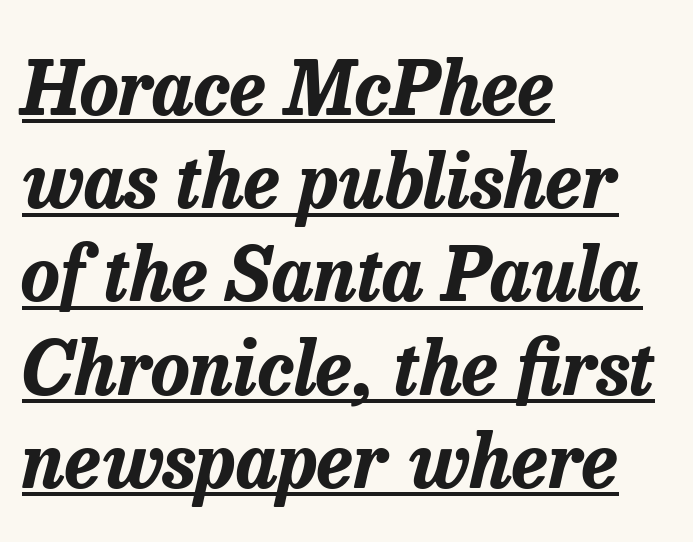
Q: Is the text bold? A: Yes.
Q: Is the text italic (slanted)? A: Yes, it leans right by about 13 degrees.
Q: Is the text underlined? A: Yes.
Q: How is the paragraph aligned? A: Left-aligned.
Q: Is the spacing between letters normal or unusually wide? A: Normal.
Q: Is the spacing between lines tight, normal or loose? A: Normal.
Q: Width (condensed, normal, or wide)? A: Normal.
Q: Stroke contrast? A: Low.
Q: x-height? A: Medium.
Q: Monospaced? A: No.
